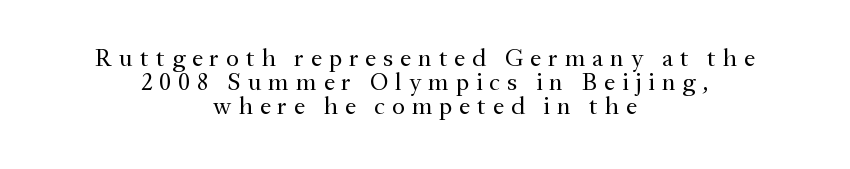
{"italic": "no", "bold": "no", "underline": "no", "align": "center", "line_spacing": "tight", "line_spacing_ratio": 0.97, "letter_spacing": "wide", "letter_spacing_em": 0.28, "glyph_px": 25}
